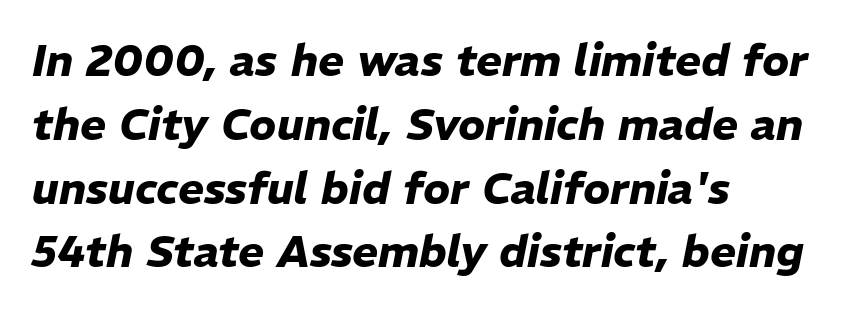
{"italic": "yes", "lean": "right", "slant_degrees": 11, "bold": "yes", "weight": "heavy", "width": "normal", "stroke_contrast": "low", "x_height": "medium", "monospaced": "no", "underline": "no", "align": "left", "line_spacing": "normal", "line_spacing_ratio": 1.45, "letter_spacing": "normal", "letter_spacing_em": 0.0, "glyph_px": 44}
